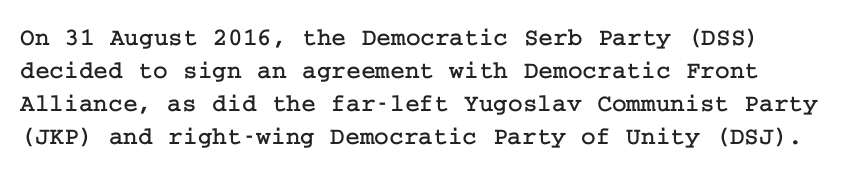
{"italic": "no", "underline": "no", "line_spacing": "normal", "line_spacing_ratio": 1.32, "letter_spacing": "normal", "letter_spacing_em": 0.0, "glyph_px": 25}
